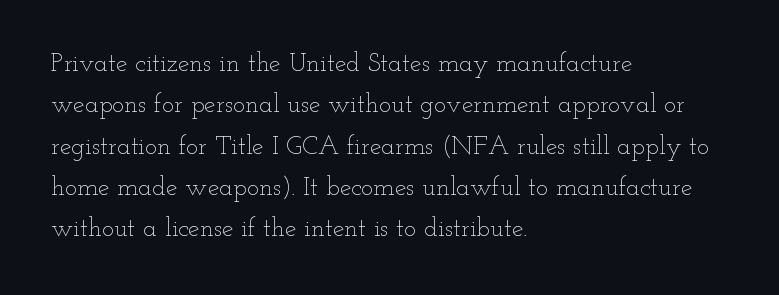
Each stroke keeps to a modest, everyday thickness or less. Whoever set this chose a conventional vertical rhythm. Caption: multi-line text, flush left, ragged right. Underlining? Definitely not there.
